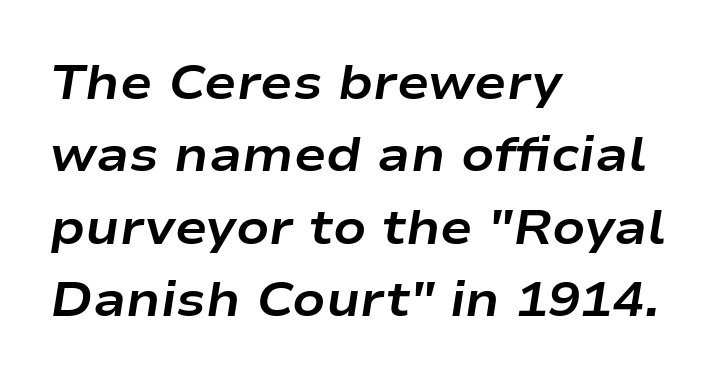
Character widths vary here, with narrow letters taking less room than wide ones. Bare-footed words on every line. A typesetter would call this zero additional tracking. The passage shown leans; its letterforms are oblique.
